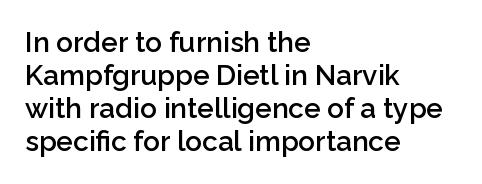
The image shows 28 px semibold sans-serif type, upright; set left-aligned, line spacing 1.18x, normal letter spacing, not underlined; low stroke contrast and a medium x-height.
